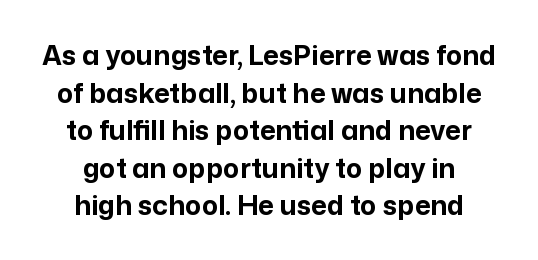
Q: Is the text bold? A: Yes.
Q: Is the text italic (slanted)? A: No, it is upright.
Q: Is the text underlined? A: No.
Q: How is the paragraph aligned? A: Centered.
Q: Is the spacing between letters normal or unusually wide? A: Normal.
Q: Is the spacing between lines tight, normal or loose? A: Normal.
